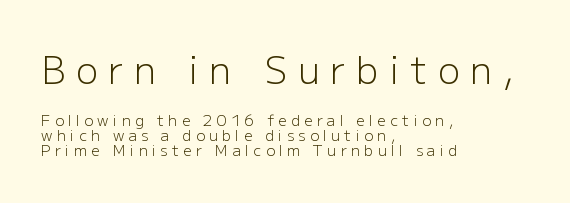
Whoever set this chose condensed vertical rhythm over breathing room. Nope, no serifs anywhere on these letters. Tall strokes in this sample are plumb rather than angled. Think of a printed novel: that variable character pitch is what you see here. Caption: expanded tracking, letters set apart.
